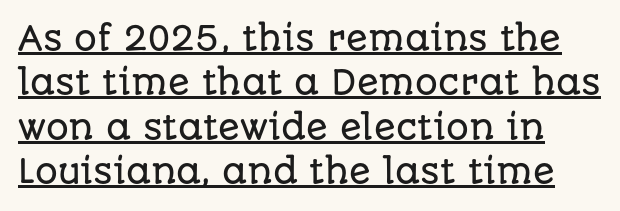
The typesetter has applied underlining to the passage shown. Vertically, the passage feels balanced, rows spaced as you'd expect. Think of a printed novel: that variable character pitch is what you see here. Look at the bottom of the vertical strokes: they stop flat, with no serifs.
